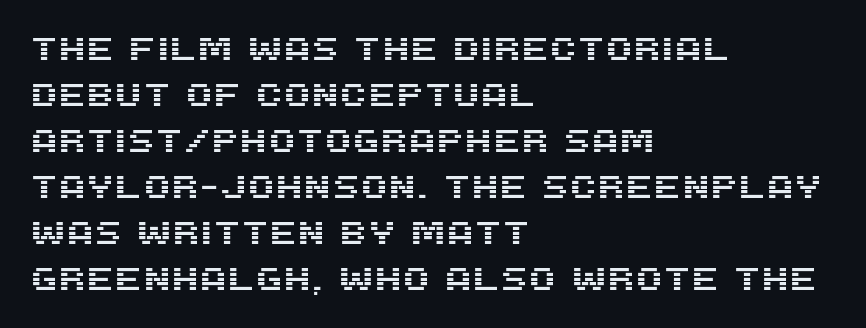
The image shows 32 px sans-serif type, upright; set left-aligned, normal line spacing (1.44x), normal letter spacing, not underlined; medium stroke contrast and a large x-height.
